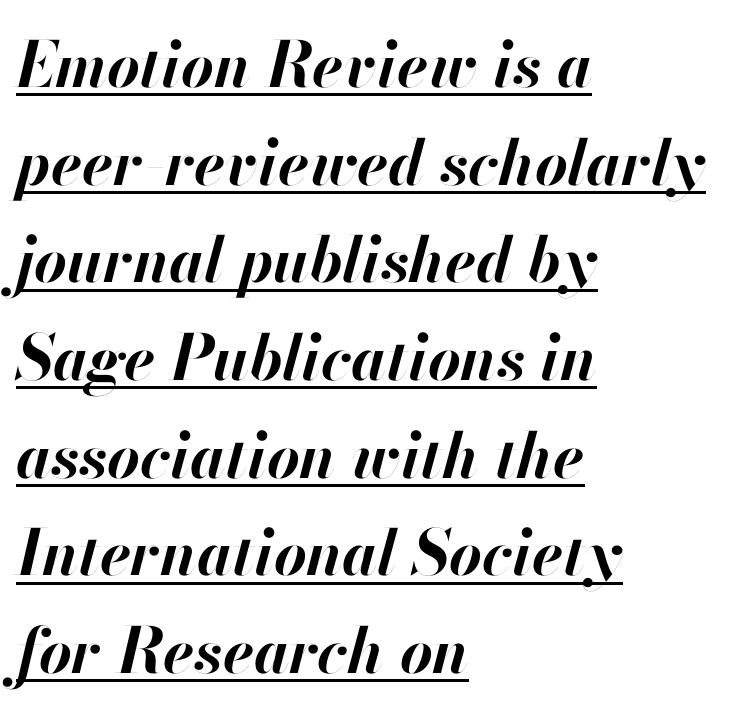
The image shows 63 px bold type, italic (leaning right); set left-aligned, normal line spacing (1.55x), normal letter spacing, underlined; high stroke contrast and a small x-height.
